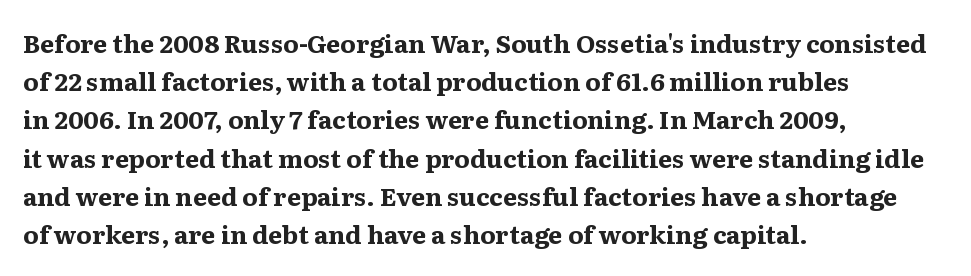
The image shows 25 px bold type, upright; set left-aligned, normal line spacing (1.53x), normal letter spacing, not underlined.
